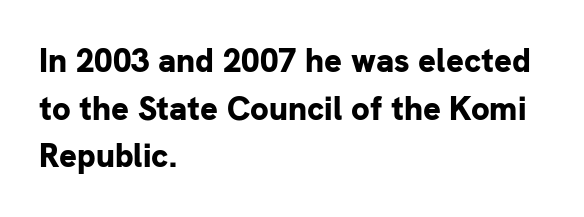
The image shows 33 px bold sans-serif type, upright; set left-aligned, normal line spacing (1.44x), normal letter spacing, not underlined; low stroke contrast and a medium x-height.
